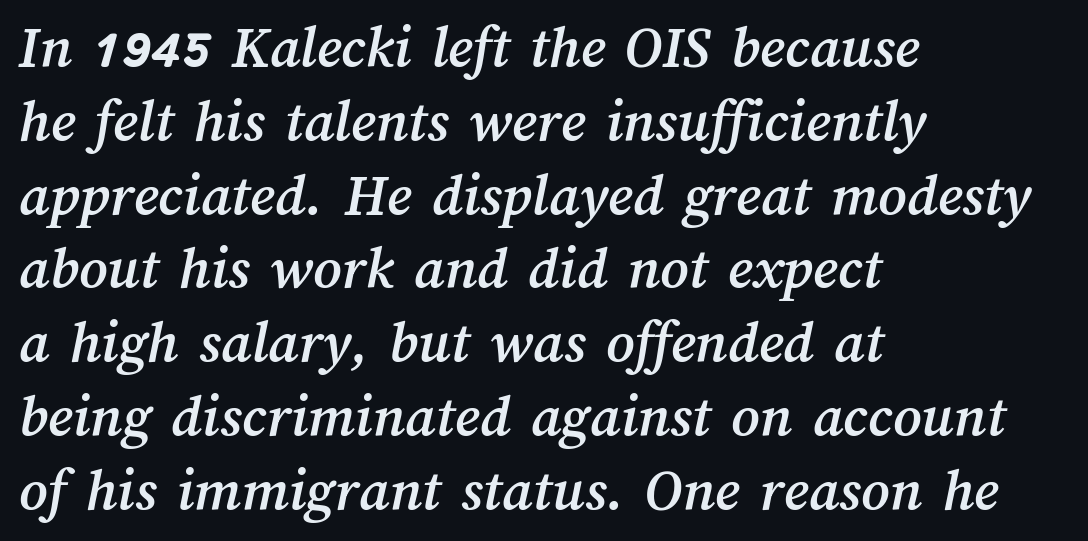
The image shows 61 px text type; set left-aligned, line spacing 1.21x, normal letter spacing, not underlined; medium stroke contrast and a medium x-height.
